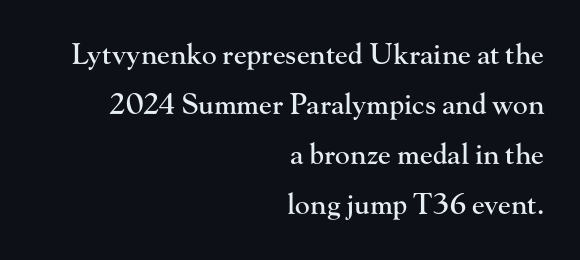
{"serif": "yes", "italic": "no", "width": "normal", "stroke_contrast": "high", "x_height": "small", "monospaced": "no", "underline": "no", "align": "right", "line_spacing_ratio": 1.79, "letter_spacing": "normal", "letter_spacing_em": 0.0, "glyph_px": 28}
